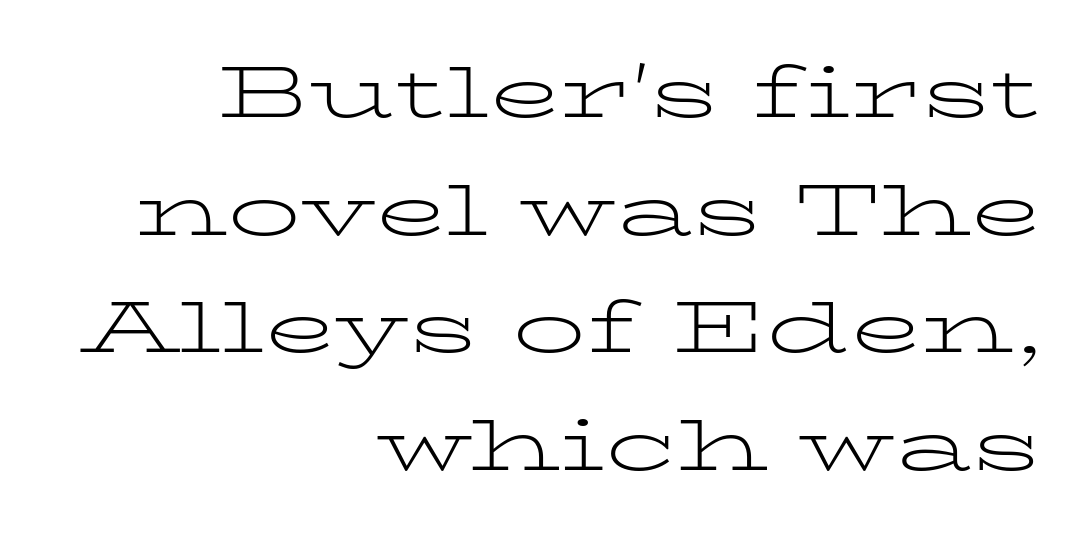
Q: Is the text bold? A: No.
Q: Is the text italic (slanted)? A: No, it is upright.
Q: Is the typeface a serif or a sans-serif typeface? A: Serif.
Q: Is the text underlined? A: No.
Q: How is the paragraph aligned? A: Right-aligned.
Q: Is the spacing between letters normal or unusually wide? A: Normal.
Q: Is the spacing between lines tight, normal or loose? A: Normal.
Q: Width (condensed, normal, or wide)? A: Wide.
Q: Stroke contrast? A: Low.
Q: x-height? A: Medium.
Q: Monospaced? A: No.
